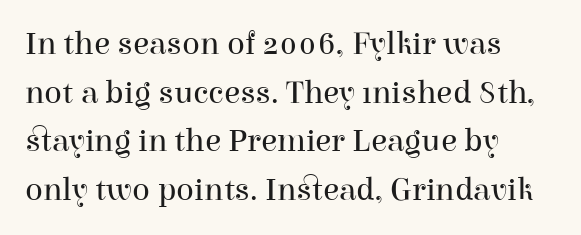
Q: Is the text bold? A: No.
Q: Is the text italic (slanted)? A: No, it is upright.
Q: Is the typeface a serif or a sans-serif typeface? A: Serif.
Q: Is the text underlined? A: No.
Q: How is the paragraph aligned? A: Left-aligned.
Q: Is the spacing between letters normal or unusually wide? A: Normal.
Q: Is the spacing between lines tight, normal or loose? A: Normal.
Q: Width (condensed, normal, or wide)? A: Normal.
Q: Stroke contrast? A: High.
Q: x-height? A: Medium.
Q: Monospaced? A: No.
